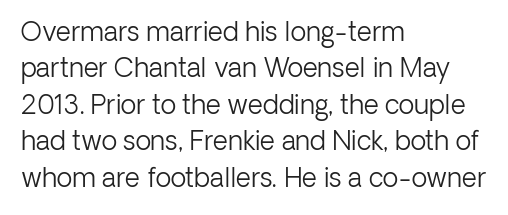
Short and long lines alike share a common starting point at left. The typeface has the unassuming heft of standard copy or less. Is the letter spacing exaggerated? No — it looks like the ordinary default. Has an underline been added? It has not. Posture: vertical.
